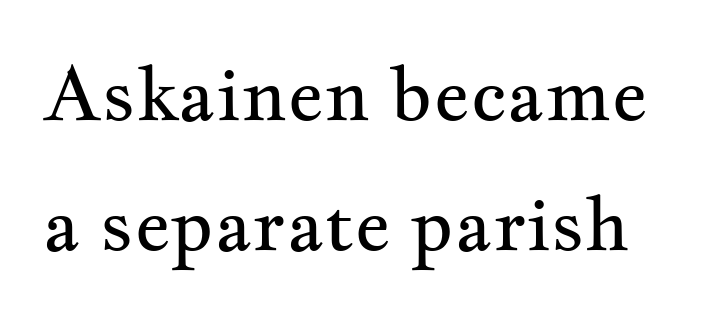
{"serif": "yes", "italic": "no", "bold": "no", "weight": "regular", "width": "wide", "stroke_contrast": "medium", "x_height": "small", "monospaced": "no", "underline": "no", "line_spacing_ratio": 1.71, "letter_spacing": "normal", "letter_spacing_em": 0.0, "glyph_px": 76}
